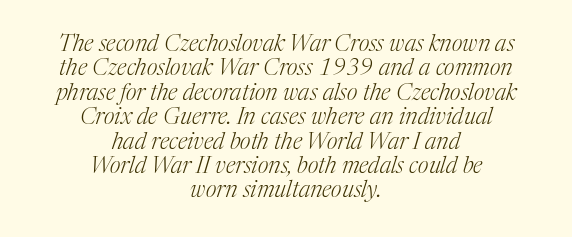
Looking at the ascenders, they clearly lean. There is no visible air inserted between adjacent glyphs. The rendering positions every line midway between the sides. Very little white space separates one row of letters from the next. Glance below the letters and you will spot only blank space. The font is comparable to plain body text, perhaps lighter.
